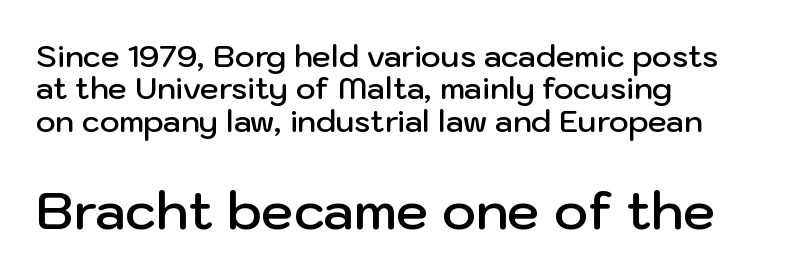
Q: Is the text bold? A: Semi-bold.
Q: Is the text italic (slanted)? A: No, it is upright.
Q: Is the typeface a serif or a sans-serif typeface? A: Sans-serif.
Q: Is the text underlined? A: No.
Q: How is the paragraph aligned? A: Left-aligned.
Q: Is the spacing between letters normal or unusually wide? A: Normal.
Q: Is the spacing between lines tight, normal or loose? A: Tight.
Q: Which block of text is set in a larger size, the first (top) or the second (bottom)? A: The second (bottom) one.
Q: Width (condensed, normal, or wide)? A: Normal.
Q: Stroke contrast? A: Low.
Q: x-height? A: Medium.
Q: Monospaced? A: No.
